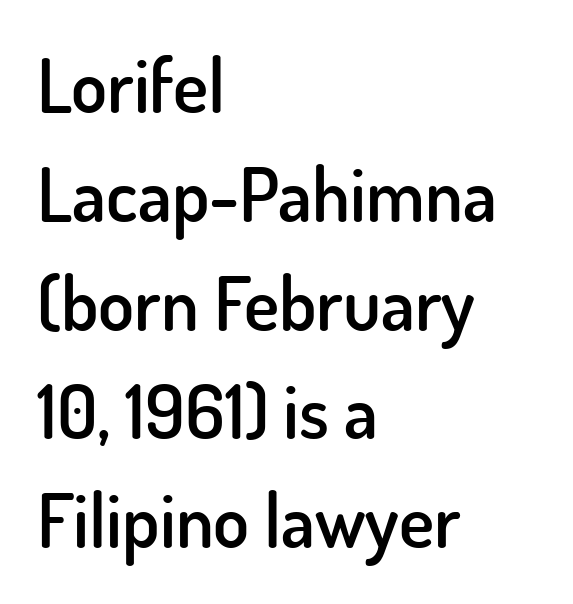
The characters look somewhat weighty, a semibold short of true bold. The rows are spaced the way most documents space them. Between one letter and the next there's only the usual sliver of space. Unmarked baselines from the first word to the last. Serifs: no, the terminals of the letterforms are clean. Alignment: flush left.
